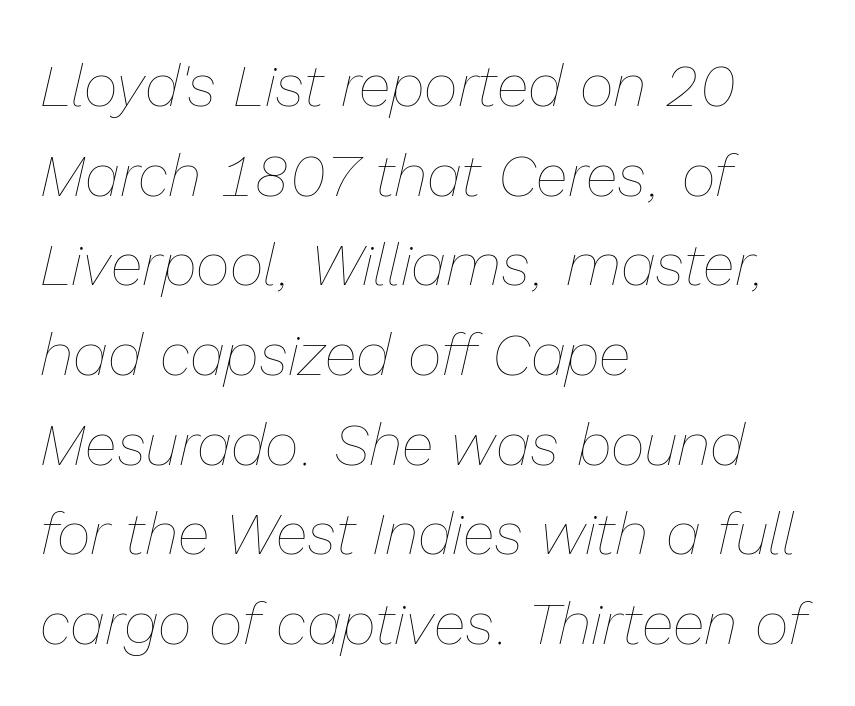
The image shows 59 px thin type, italic (leaning right); set left-aligned, normal line spacing (1.52x), normal letter spacing, not underlined; low stroke contrast and a medium x-height.
